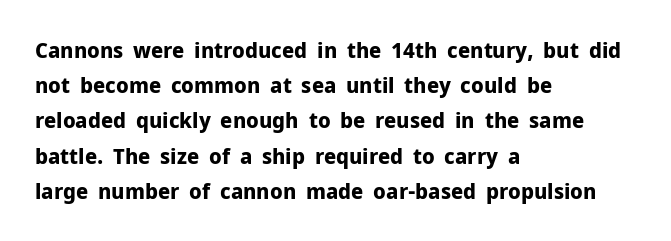
Q: Is the text bold? A: Yes.
Q: Is the text italic (slanted)? A: No, it is upright.
Q: Is the text underlined? A: No.
Q: How is the paragraph aligned? A: Left-aligned.
Q: Is the spacing between letters normal or unusually wide? A: Normal.
Q: Is the spacing between lines tight, normal or loose? A: Normal.
